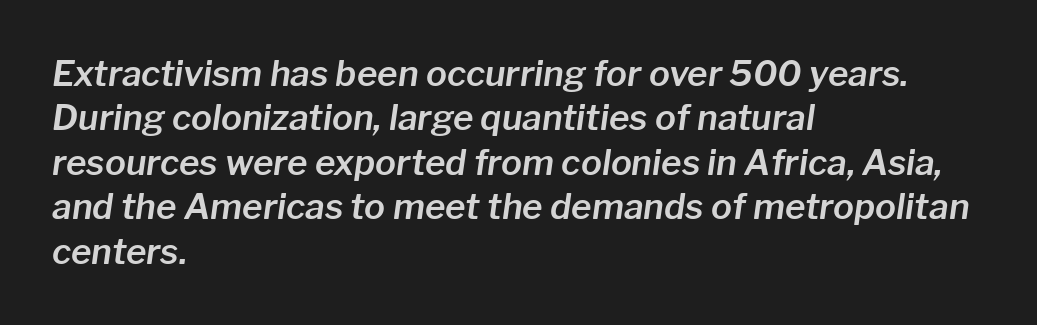
Q: Is the text italic (slanted)? A: Yes, it leans right by about 8 degrees.
Q: Is the text underlined? A: No.
Q: How is the paragraph aligned? A: Left-aligned.
Q: Is the spacing between letters normal or unusually wide? A: Normal.
Q: Is the spacing between lines tight, normal or loose? A: Normal.
Q: Width (condensed, normal, or wide)? A: Normal.
Q: Stroke contrast? A: Low.
Q: x-height? A: Medium.
Q: Monospaced? A: No.
